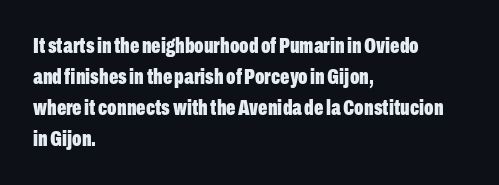
Q: Is the text bold? A: Yes.
Q: Is the text italic (slanted)? A: No, it is upright.
Q: Is the text underlined? A: No.
Q: How is the paragraph aligned? A: Left-aligned.
Q: Is the spacing between letters normal or unusually wide? A: Normal.
Q: Is the spacing between lines tight, normal or loose? A: Normal.
